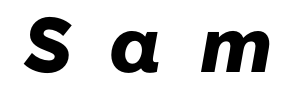
{"italic": "yes", "lean": "right", "slant_degrees": 10, "bold": "yes", "weight": "heavy", "width": "normal", "stroke_contrast": "low", "x_height": "medium", "monospaced": "no", "underline": "no", "letter_spacing": "wide", "letter_spacing_em": 0.49, "glyph_px": 77}
